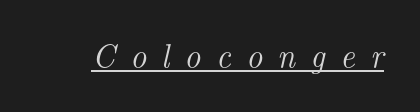
{"serif": "yes", "italic": "yes", "lean": "right", "slant_degrees": 14, "width": "normal", "stroke_contrast": "medium", "x_height": "small", "monospaced": "no", "underline": "yes", "letter_spacing": "wide", "letter_spacing_em": 0.47, "glyph_px": 32}
